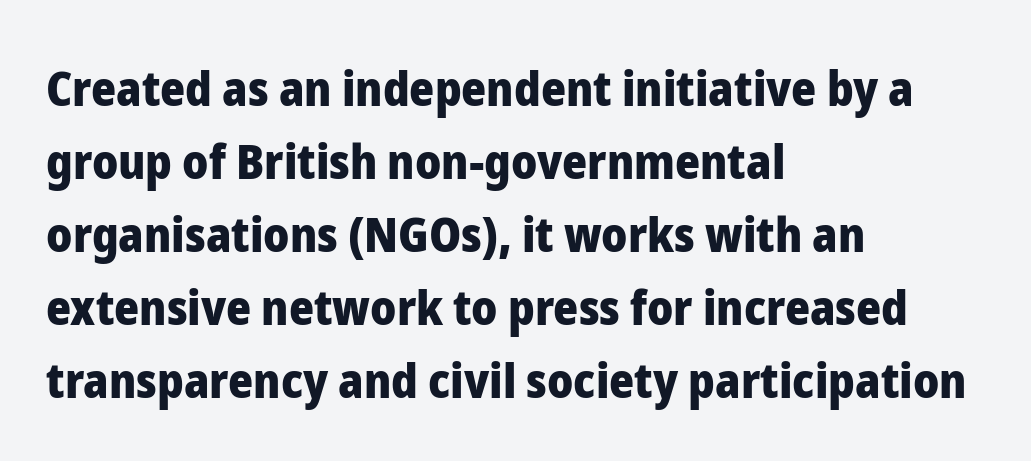
{"serif": "no", "italic": "no", "bold": "yes", "weight": "heavy", "width": "normal", "stroke_contrast": "low", "x_height": "medium", "monospaced": "no", "underline": "no", "align": "left", "line_spacing": "normal", "line_spacing_ratio": 1.52, "letter_spacing": "normal", "letter_spacing_em": 0.0, "glyph_px": 48}
